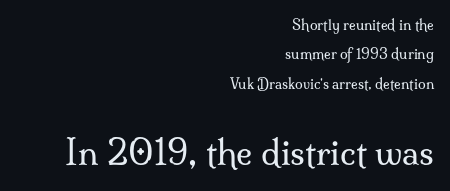
Tracking here is standard; glyphs follow each other at the usual distance. Nobody drew a line under any word here. Is the lower block the larger one? Yes — the lower block carries the bigger type. The ragged edge is on the left, which tells us the setting is flush right. A serif font was chosen for this passage. The line-height multiplier appears high, well above default.
